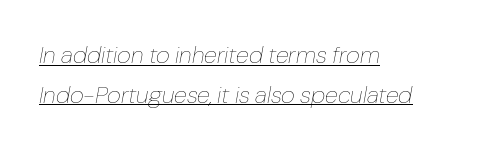
{"italic": "yes", "lean": "right", "slant_degrees": 10, "bold": "no", "underline": "yes", "align": "left", "line_spacing": "normal", "line_spacing_ratio": 1.66, "letter_spacing": "normal", "letter_spacing_em": 0.0, "glyph_px": 24}
